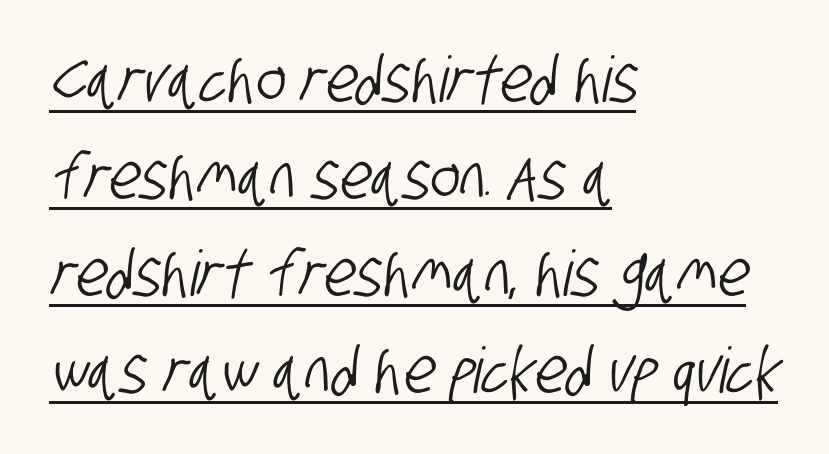
This sample has the flowing, uneven cadence of proportional lettering. The type is set solid horizontally, with unmodified tracking. The rendering shows plain stroke endings on the letterforms — a sans-serif design. One-word summary of the alignment: left.
